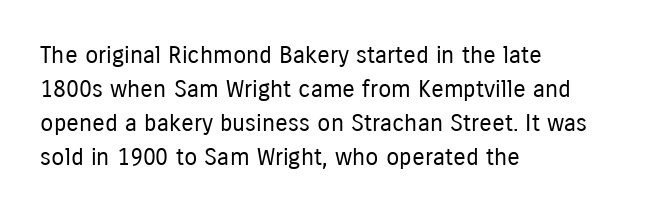
{"italic": "no", "bold": "no", "underline": "no", "align": "left", "line_spacing": "normal", "line_spacing_ratio": 1.41, "letter_spacing": "normal", "letter_spacing_em": 0.0, "glyph_px": 24}
